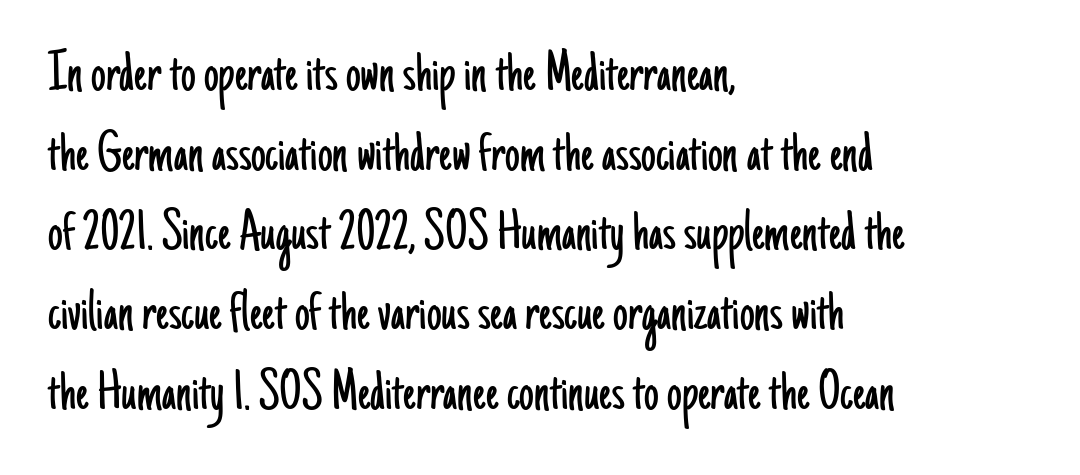
This reads as an unemphasized weight, regular at the heaviest. Short and long lines alike share a common starting point at left. What's the leading like? Ordinary, nothing unusual. Nothing unusual about the tracking: characters are spaced as the font intends. Varying glyph widths throughout — classic text-font behaviour.
